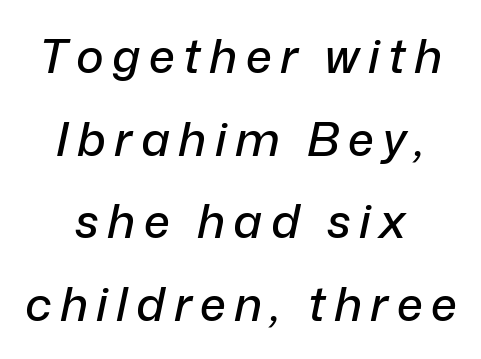
Q: Is the text italic (slanted)? A: Yes, it leans right by about 12 degrees.
Q: Is the text underlined? A: No.
Q: How is the paragraph aligned? A: Centered.
Q: Width (condensed, normal, or wide)? A: Normal.
Q: Stroke contrast? A: Low.
Q: x-height? A: Medium.
Q: Monospaced? A: No.
